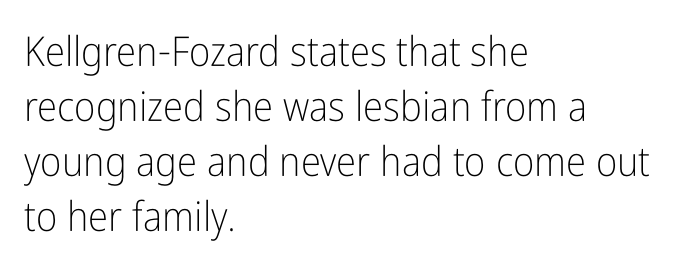
Q: Is the text bold? A: No.
Q: Is the text italic (slanted)? A: No, it is upright.
Q: Is the typeface a serif or a sans-serif typeface? A: Sans-serif.
Q: Is the text underlined? A: No.
Q: How is the paragraph aligned? A: Left-aligned.
Q: Is the spacing between letters normal or unusually wide? A: Normal.
Q: Is the spacing between lines tight, normal or loose? A: Normal.
Q: Width (condensed, normal, or wide)? A: Condensed.
Q: Stroke contrast? A: Low.
Q: x-height? A: Medium.
Q: Monospaced? A: No.
